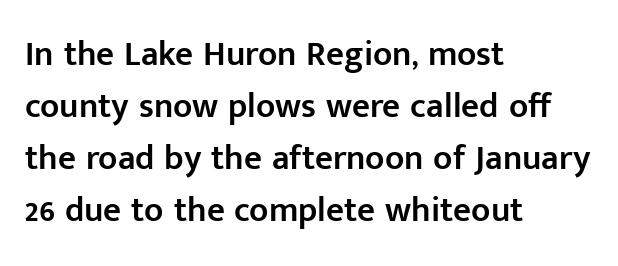
{"serif": "no", "italic": "no", "bold": "semi", "weight": "semibold", "width": "normal", "stroke_contrast": "low", "x_height": "medium", "monospaced": "no", "underline": "no", "align": "left", "line_spacing": "normal", "line_spacing_ratio": 1.49, "letter_spacing": "normal", "letter_spacing_em": 0.0, "glyph_px": 35}
